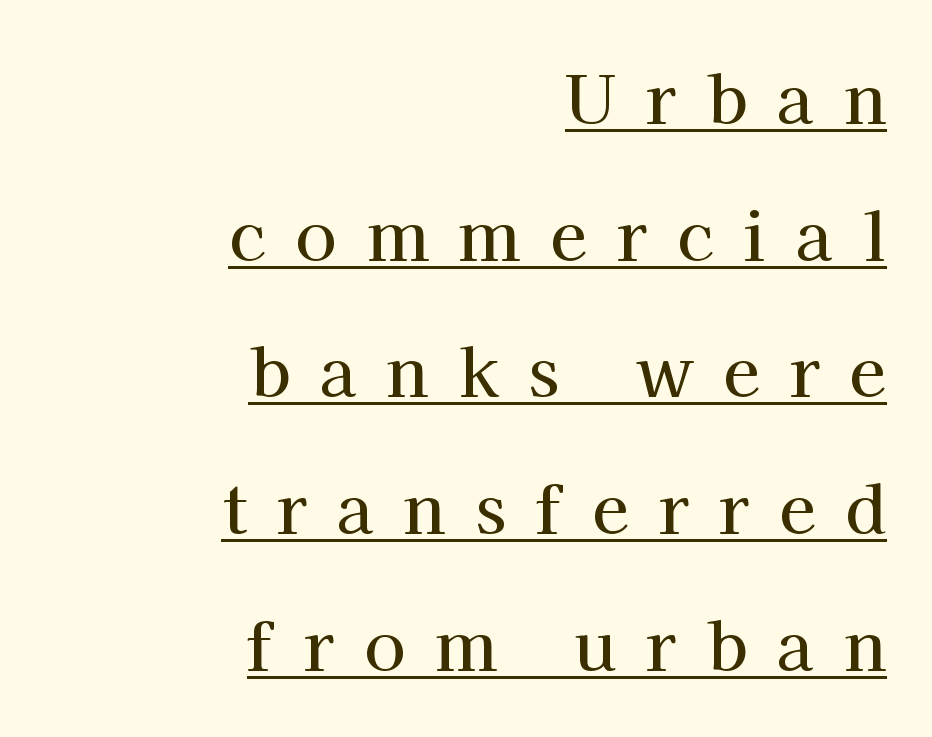
The image shows 67 px serif type, upright; set right-aligned, loose line spacing (2.04x), unusually wide letter spacing (+0.45 em), underlined; high stroke contrast and a medium x-height.
